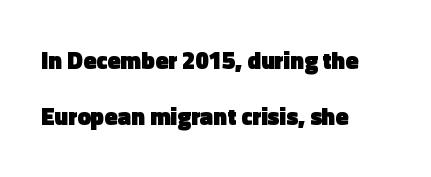
These lines carry a lot of weight — the face is fully bold. Line starts are locked; line ends wander. These lines keep a tight, regular rhythm from letter to letter. Italic? Not at all — the glyphs are vertical.
